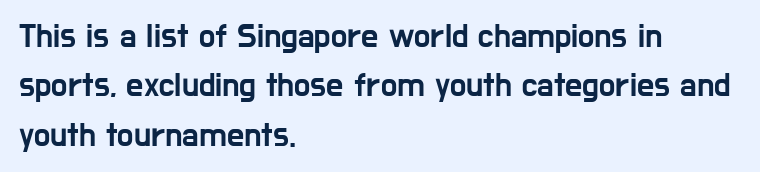
Q: Is the text italic (slanted)? A: No, it is upright.
Q: Is the typeface a serif or a sans-serif typeface? A: Sans-serif.
Q: Is the text underlined? A: No.
Q: How is the paragraph aligned? A: Left-aligned.
Q: Is the spacing between letters normal or unusually wide? A: Normal.
Q: Is the spacing between lines tight, normal or loose? A: Normal.
Q: Width (condensed, normal, or wide)? A: Condensed.
Q: Stroke contrast? A: Low.
Q: x-height? A: Medium.
Q: Monospaced? A: No.
